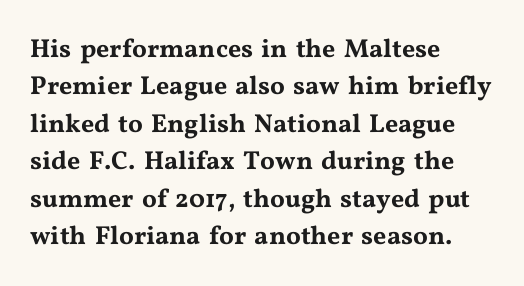
{"italic": "no", "underline": "no", "align": "left", "line_spacing": "normal", "line_spacing_ratio": 1.44, "letter_spacing": "normal", "letter_spacing_em": 0.0, "glyph_px": 26}
